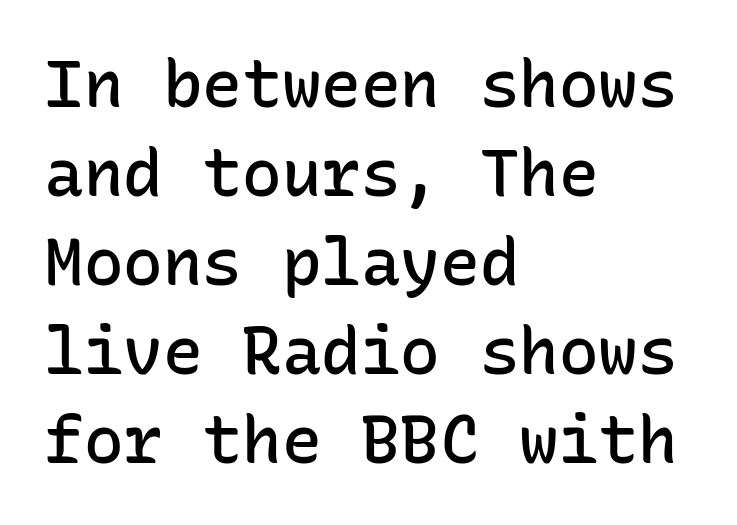
Teacher's note: observe the even left margin — that is flush-left alignment. The glyphs have the mass of a demibold cut, below bold. Rendered with straight, roman letterforms. This sample has the even, mechanical cadence of fixed-width lettering. Short note: letters normally spaced.
